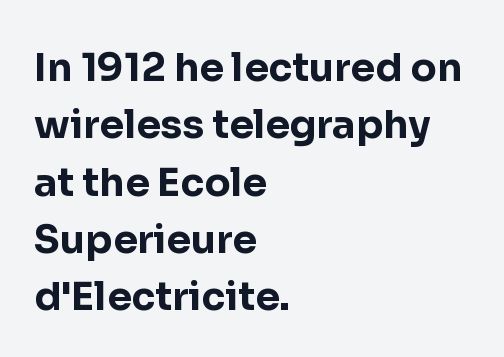
Q: Is the text bold? A: Yes.
Q: Is the text italic (slanted)? A: No, it is upright.
Q: Is the typeface a serif or a sans-serif typeface? A: Sans-serif.
Q: Is the text underlined? A: No.
Q: How is the paragraph aligned? A: Left-aligned.
Q: Is the spacing between letters normal or unusually wide? A: Normal.
Q: Is the spacing between lines tight, normal or loose? A: Normal.
Q: Width (condensed, normal, or wide)? A: Normal.
Q: Stroke contrast? A: Low.
Q: x-height? A: Medium.
Q: Monospaced? A: No.
